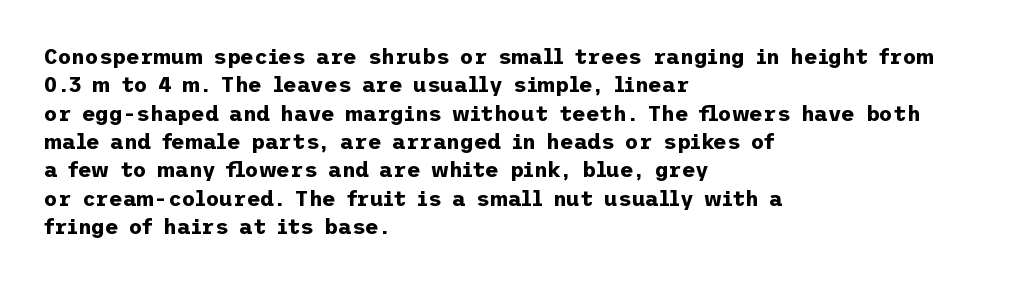
The lines in this sample share a left origin and differ only in where they stop. The block of text has a typical density, with ordinary space between rows. Posture: upright roman. The characters look thick and weighty, a clear bold. Letters rest on an invisible, unmarked baseline. There is no visible air inserted between adjacent glyphs.
